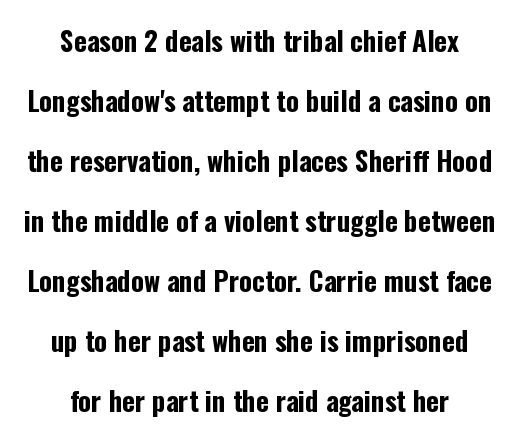
{"italic": "no", "bold": "yes", "underline": "no", "align": "center", "line_spacing": "loose", "line_spacing_ratio": 2.22, "letter_spacing": "normal", "letter_spacing_em": 0.0, "glyph_px": 27}
